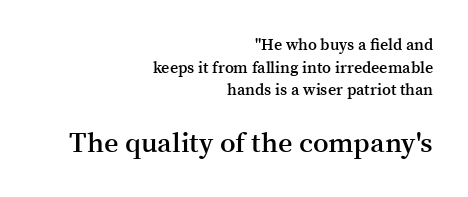
{"serif": "yes", "italic": "no", "bold": "semi", "weight": "semibold", "width": "normal", "stroke_contrast": "medium", "x_height": "medium", "monospaced": "no", "underline": "no", "align": "right", "line_spacing": "normal", "line_spacing_ratio": 1.42, "letter_spacing": "normal", "letter_spacing_em": 0.0, "larger_block": "second", "size_ratio": 1.75, "glyph_px": 28}
